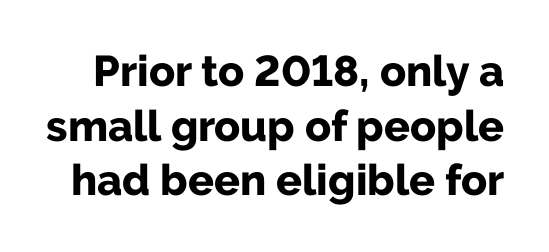
{"serif": "no", "italic": "no", "bold": "yes", "weight": "bold", "width": "normal", "stroke_contrast": "low", "x_height": "medium", "monospaced": "no", "underline": "no", "line_spacing": "normal", "line_spacing_ratio": 1.27, "letter_spacing": "normal", "letter_spacing_em": 0.0, "glyph_px": 43}
